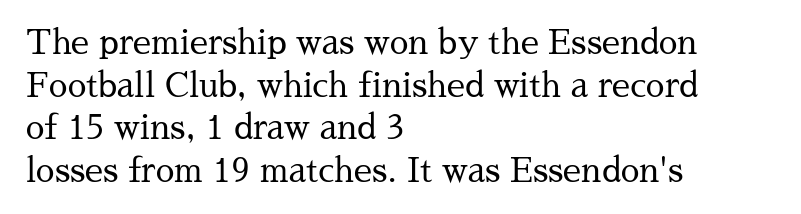
Q: Is the text bold? A: No.
Q: Is the text italic (slanted)? A: No, it is upright.
Q: Is the typeface a serif or a sans-serif typeface? A: Serif.
Q: Is the text underlined? A: No.
Q: How is the paragraph aligned? A: Left-aligned.
Q: Is the spacing between letters normal or unusually wide? A: Normal.
Q: Is the spacing between lines tight, normal or loose? A: Normal.
Q: Width (condensed, normal, or wide)? A: Normal.
Q: Stroke contrast? A: Medium.
Q: x-height? A: Medium.
Q: Monospaced? A: No.
